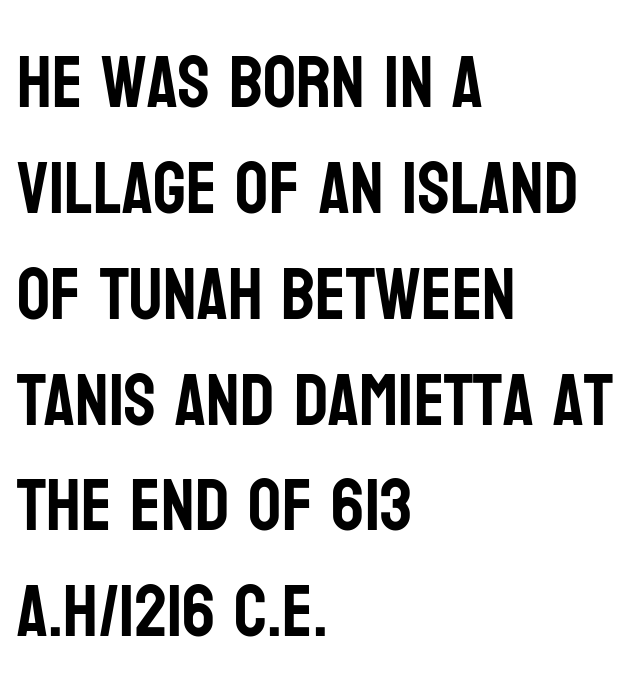
The image shows 73 px condensed sans-serif type, upright; set left-aligned, normal line spacing (1.45x), normal letter spacing, not underlined; low stroke contrast and a large x-height.
